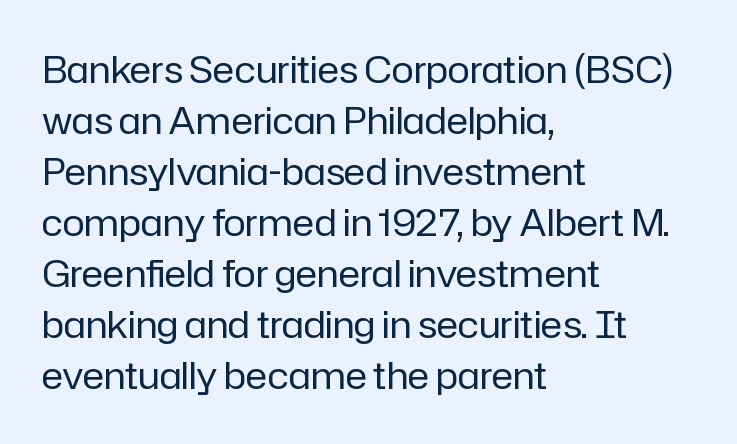
The image shows 37 px regular-weight sans-serif type, upright; set left-aligned, normal line spacing (1.38x), normal letter spacing, not underlined; low stroke contrast and a medium x-height.
